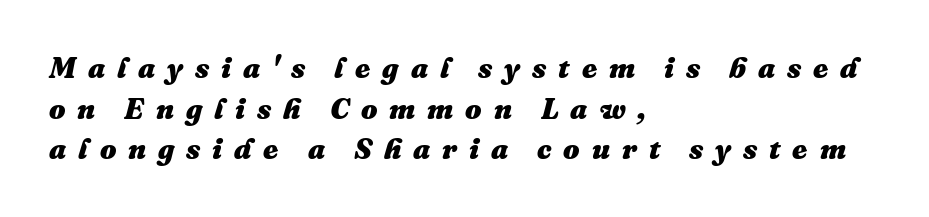
The image shows 29 px heavy type, italic (leaning right); set left-aligned, normal line spacing (1.4x), unusually wide letter spacing (+0.41 em), not underlined; medium stroke contrast and a medium x-height.
